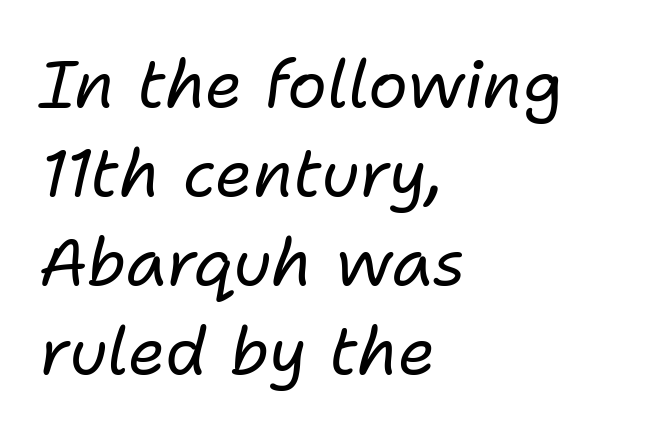
{"italic": "yes", "lean": "right", "slant_degrees": 11, "bold": "no", "weight": "regular", "width": "normal", "stroke_contrast": "low", "x_height": "medium", "monospaced": "no", "underline": "no", "align": "left", "line_spacing": "normal", "line_spacing_ratio": 1.35, "letter_spacing": "normal", "letter_spacing_em": 0.0, "glyph_px": 66}
